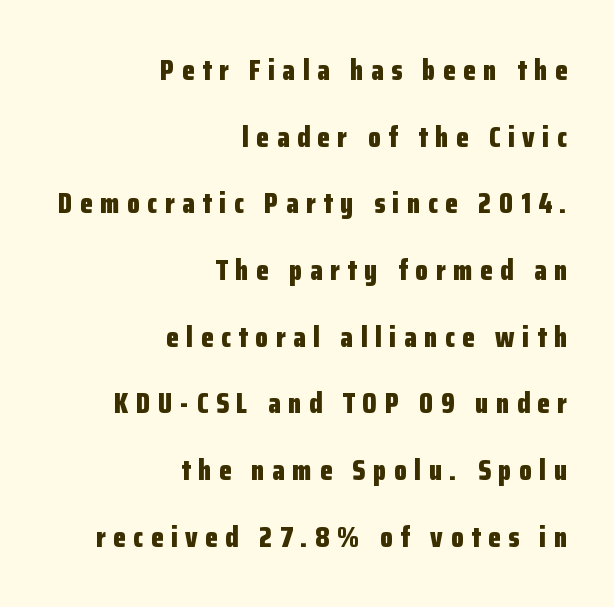
The image shows 29 px bold, condensed sans-serif type, upright; set right-aligned, loose line spacing (2.3x), unusually wide letter spacing (+0.26 em), not underlined; low stroke contrast and a medium x-height.
